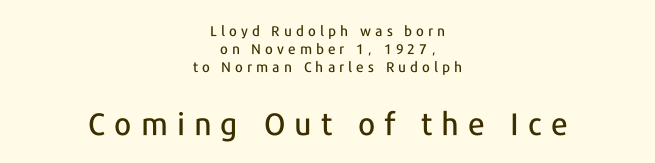
Q: Is the text italic (slanted)? A: No, it is upright.
Q: Is the typeface a serif or a sans-serif typeface? A: Sans-serif.
Q: Is the text underlined? A: No.
Q: How is the paragraph aligned? A: Centered.
Q: Is the spacing between letters normal or unusually wide? A: Unusually wide.
Q: Is the spacing between lines tight, normal or loose? A: Normal.
Q: Which block of text is set in a larger size, the first (top) or the second (bottom)? A: The second (bottom) one.
Q: Width (condensed, normal, or wide)? A: Normal.
Q: Stroke contrast? A: Low.
Q: x-height? A: Medium.
Q: Monospaced? A: No.
